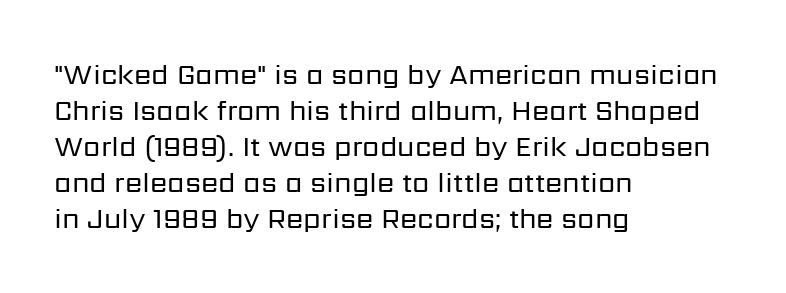
{"serif": "no", "italic": "no", "bold": "no", "weight": "regular", "width": "normal", "stroke_contrast": "low", "x_height": "medium", "monospaced": "no", "underline": "no", "align": "left", "line_spacing": "normal", "line_spacing_ratio": 1.29, "letter_spacing": "normal", "letter_spacing_em": 0.0, "glyph_px": 28}
